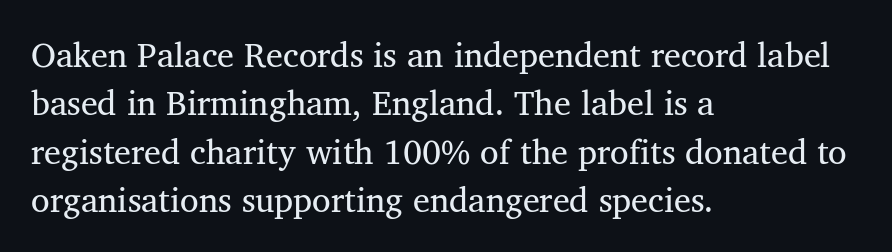
The image shows 34 px serif type, upright; set left-aligned, normal line spacing (1.42x), normal letter spacing, not underlined; medium stroke contrast and a medium x-height.
